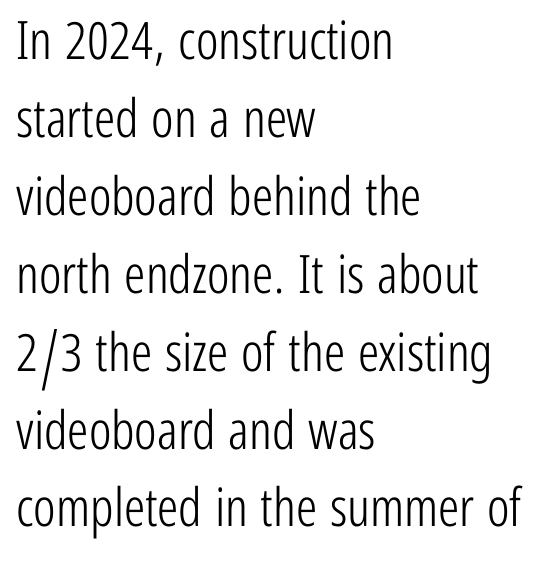
The paragraph shown leans on its left margin. Lines of text with bare space underneath. A quiet, ordinary-to-light weight characterises the typeface. The text was rendered using a sans face with plain stroke endings. The letters stand straight up with perfectly vertical stems. Character widths vary here, with narrow letters taking less room than wide ones.
